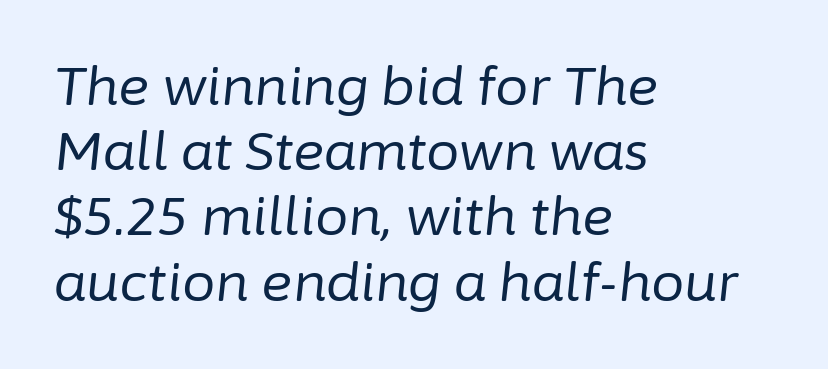
Q: Is the text bold? A: No.
Q: Is the text italic (slanted)? A: Yes, it leans right by about 6 degrees.
Q: Is the text underlined? A: No.
Q: How is the paragraph aligned? A: Left-aligned.
Q: Is the spacing between letters normal or unusually wide? A: Normal.
Q: Width (condensed, normal, or wide)? A: Normal.
Q: Stroke contrast? A: Low.
Q: x-height? A: Medium.
Q: Monospaced? A: No.
